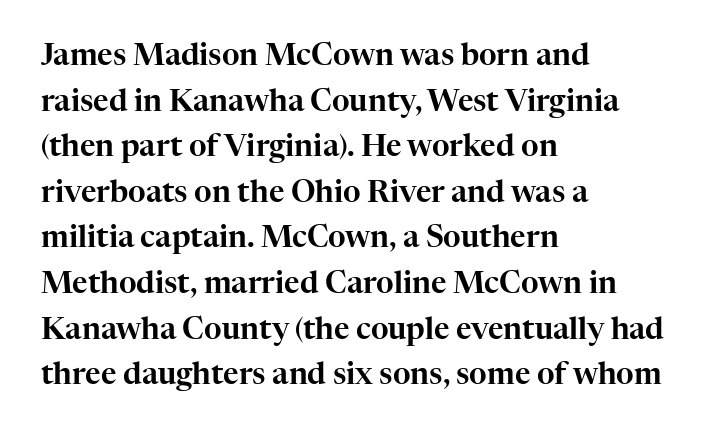
Q: Is the text italic (slanted)? A: No, it is upright.
Q: Is the typeface a serif or a sans-serif typeface? A: Serif.
Q: Is the text underlined? A: No.
Q: How is the paragraph aligned? A: Left-aligned.
Q: Is the spacing between letters normal or unusually wide? A: Normal.
Q: Is the spacing between lines tight, normal or loose? A: Normal.
Q: Width (condensed, normal, or wide)? A: Normal.
Q: Stroke contrast? A: High.
Q: x-height? A: Medium.
Q: Monospaced? A: No.
